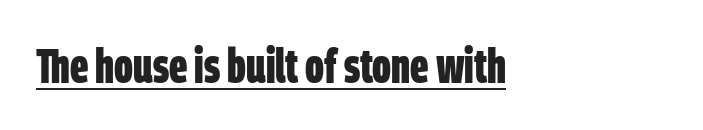
{"serif": "no", "bold": "yes", "weight": "bold", "width": "condensed", "stroke_contrast": "low", "x_height": "large", "monospaced": "no", "underline": "yes", "align": "left", "letter_spacing": "normal", "letter_spacing_em": 0.0, "glyph_px": 48}
